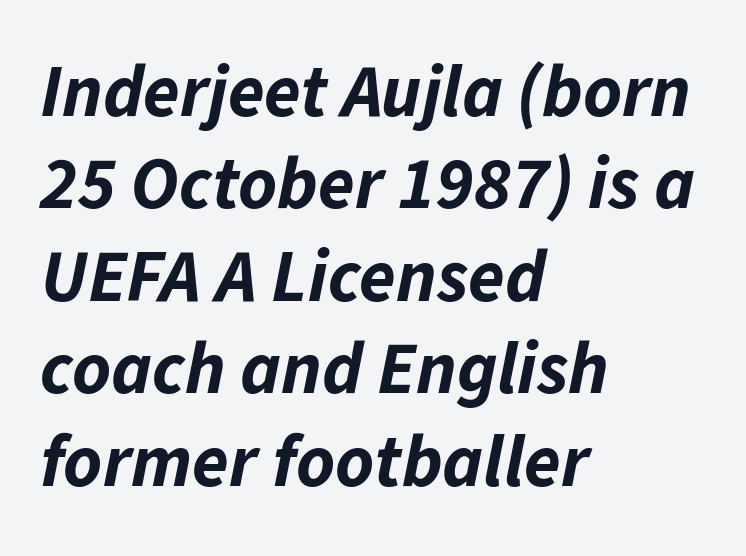
Q: Is the text bold? A: Yes.
Q: Is the text italic (slanted)? A: Yes, it leans right by about 11 degrees.
Q: Is the text underlined? A: No.
Q: How is the paragraph aligned? A: Left-aligned.
Q: Is the spacing between letters normal or unusually wide? A: Normal.
Q: Is the spacing between lines tight, normal or loose? A: Normal.
Q: Width (condensed, normal, or wide)? A: Normal.
Q: Stroke contrast? A: Low.
Q: x-height? A: Medium.
Q: Monospaced? A: No.
